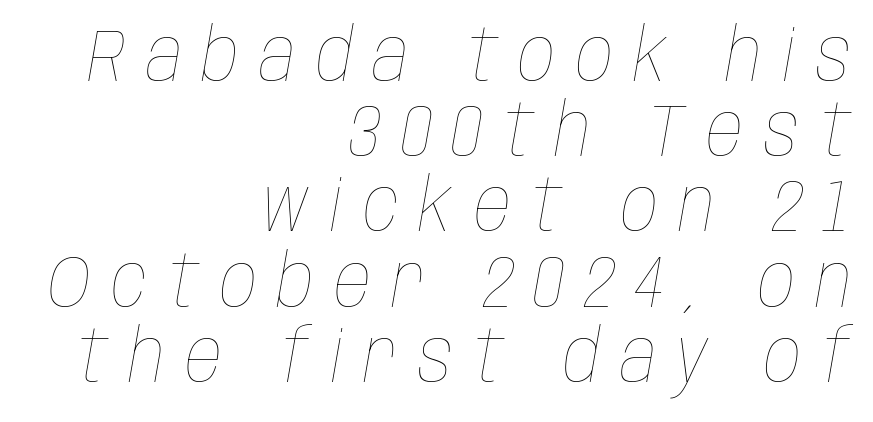
The image shows 73 px thin, condensed type, italic (leaning right); set right-aligned, tight line spacing (1.03x), unusually wide letter spacing (+0.28 em), not underlined; low stroke contrast and a large x-height.
